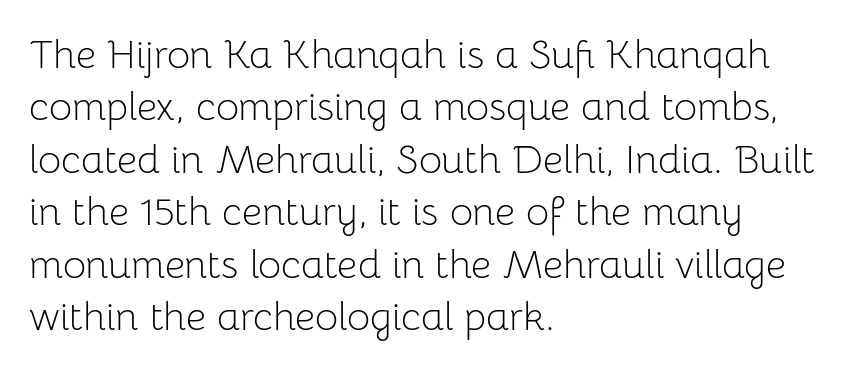
{"serif": "no", "italic": "no", "bold": "no", "weight": "light", "width": "normal", "stroke_contrast": "low", "x_height": "medium", "monospaced": "no", "underline": "no", "align": "left", "line_spacing": "normal", "line_spacing_ratio": 1.31, "letter_spacing": "normal", "letter_spacing_em": 0.0, "glyph_px": 40}
